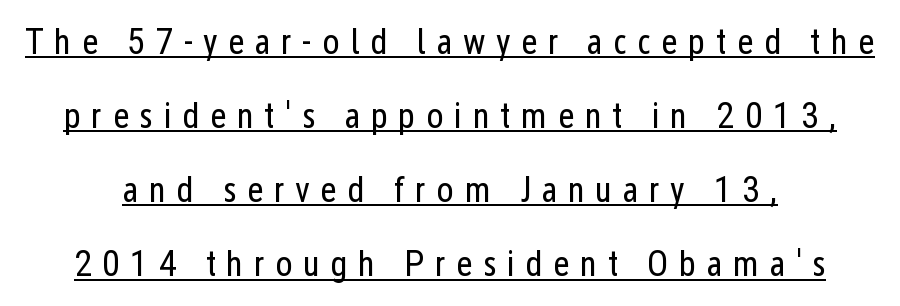
The image shows 36 px regular-weight, condensed sans-serif type, upright; set centered, loose line spacing (2.06x), unusually wide letter spacing (+0.29 em), underlined; low stroke contrast and a medium x-height.
